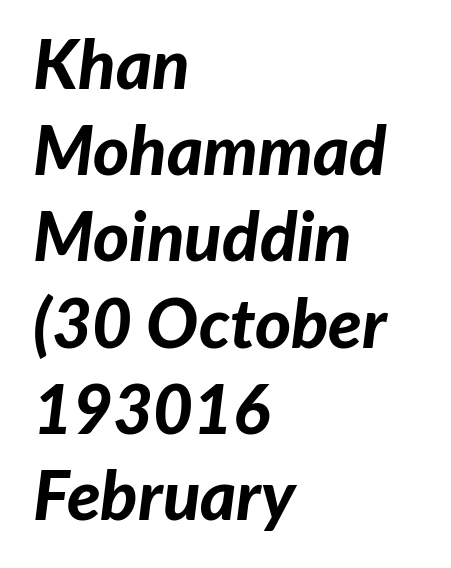
The image shows 69 px bold type, italic (leaning right); set left-aligned, normal line spacing (1.25x), normal letter spacing, not underlined; low stroke contrast and a medium x-height.
